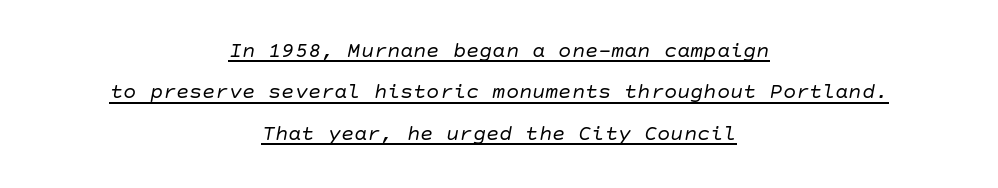
Q: Is the text bold? A: No.
Q: Is the text italic (slanted)? A: Yes, it leans right by about 10 degrees.
Q: Is the text underlined? A: Yes.
Q: How is the paragraph aligned? A: Centered.
Q: Is the spacing between letters normal or unusually wide? A: Normal.
